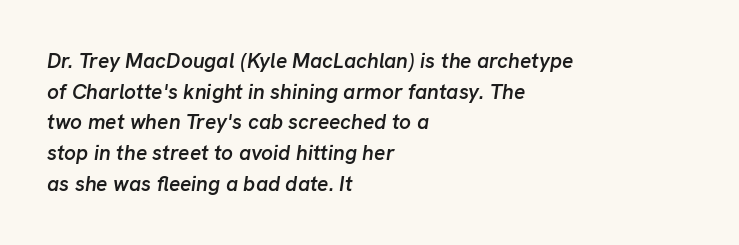
Look at the stroke-to-counter ratio: somewhat heavy, a semibold. The letters are slanted; this is an italic face. Descenders are the only things crossing below the line. The rows are spaced the way most documents space them. A classic flush-left, rag-right setting is used for this passage.
